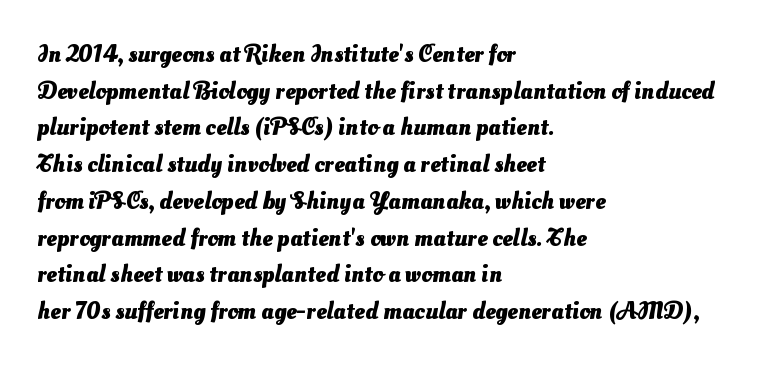
Q: Is the text bold? A: Yes.
Q: Is the text underlined? A: No.
Q: How is the paragraph aligned? A: Left-aligned.
Q: Is the spacing between letters normal or unusually wide? A: Normal.
Q: Is the spacing between lines tight, normal or loose? A: Normal.
